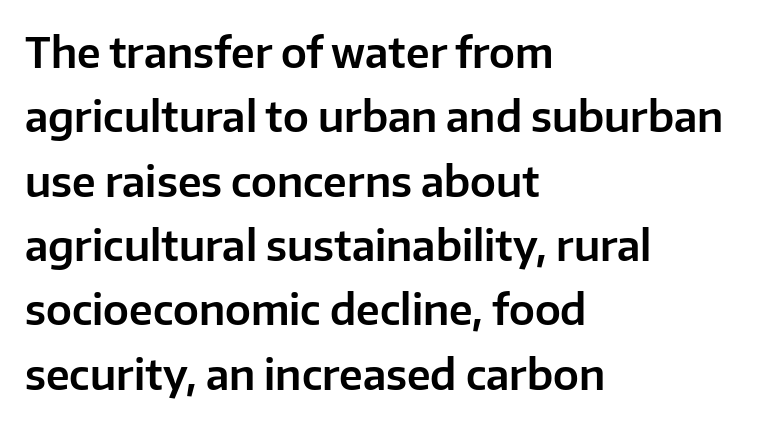
Q: Is the text italic (slanted)? A: No, it is upright.
Q: Is the typeface a serif or a sans-serif typeface? A: Sans-serif.
Q: Is the text underlined? A: No.
Q: How is the paragraph aligned? A: Left-aligned.
Q: Is the spacing between letters normal or unusually wide? A: Normal.
Q: Is the spacing between lines tight, normal or loose? A: Normal.
Q: Width (condensed, normal, or wide)? A: Normal.
Q: Stroke contrast? A: Low.
Q: x-height? A: Medium.
Q: Monospaced? A: No.
